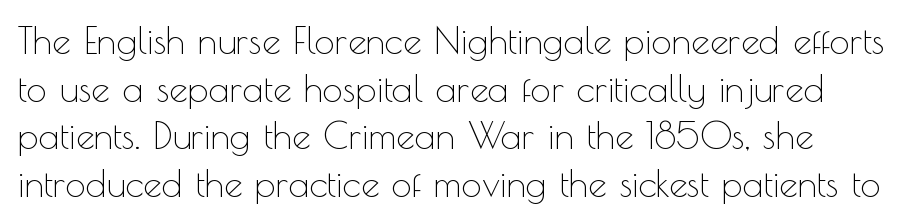
Q: Is the text bold? A: No.
Q: Is the text italic (slanted)? A: No, it is upright.
Q: Is the typeface a serif or a sans-serif typeface? A: Sans-serif.
Q: Is the text underlined? A: No.
Q: Is the spacing between letters normal or unusually wide? A: Normal.
Q: Is the spacing between lines tight, normal or loose? A: Normal.
Q: Width (condensed, normal, or wide)? A: Normal.
Q: x-height? A: Small.
Q: Monospaced? A: No.
